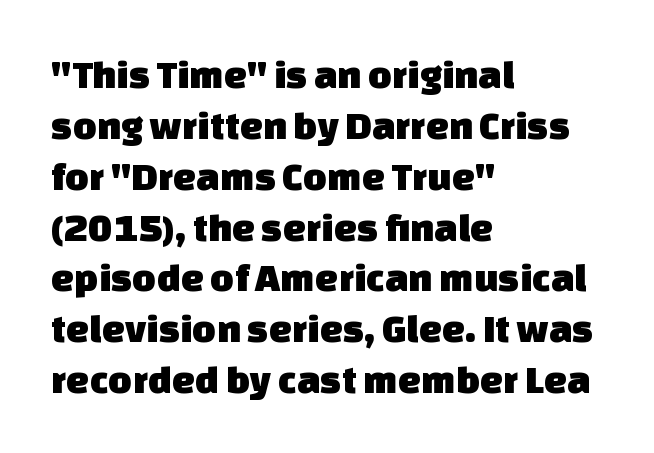
Q: Is the typeface a serif or a sans-serif typeface? A: Sans-serif.
Q: Is the text underlined? A: No.
Q: How is the paragraph aligned? A: Left-aligned.
Q: Is the spacing between letters normal or unusually wide? A: Normal.
Q: Width (condensed, normal, or wide)? A: Normal.
Q: Stroke contrast? A: Low.
Q: x-height? A: Large.
Q: Monospaced? A: No.
